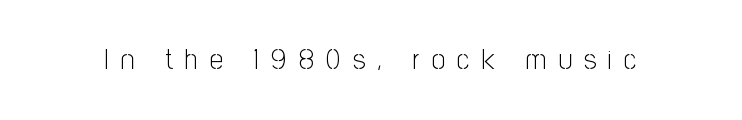
{"serif": "no", "italic": "no", "bold": "no", "weight": "light", "width": "condensed", "stroke_contrast": "low", "x_height": "medium", "monospaced": "no", "underline": "no", "letter_spacing": "wide", "letter_spacing_em": 0.42, "glyph_px": 29}
